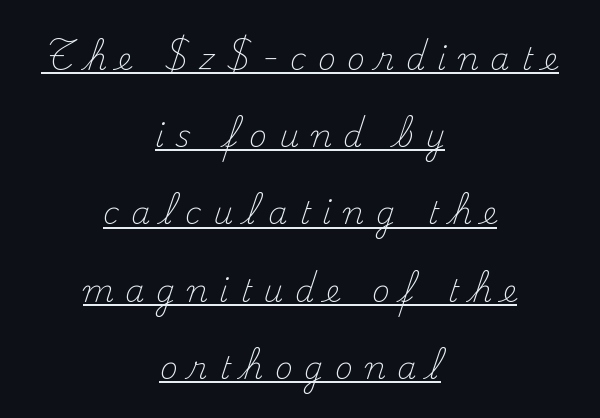
The letters are spread apart with noticeably loose tracking. Heft: none added — not bold. Students, observe the line beneath the letters — that is underlining. Unlike a clean sans, this face finishes its strokes with serifs.
